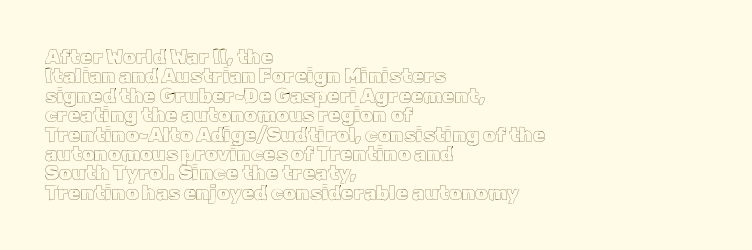
The image shows 20 px text type, upright; set left-aligned, tight line spacing (0.97x), normal letter spacing, not underlined.
